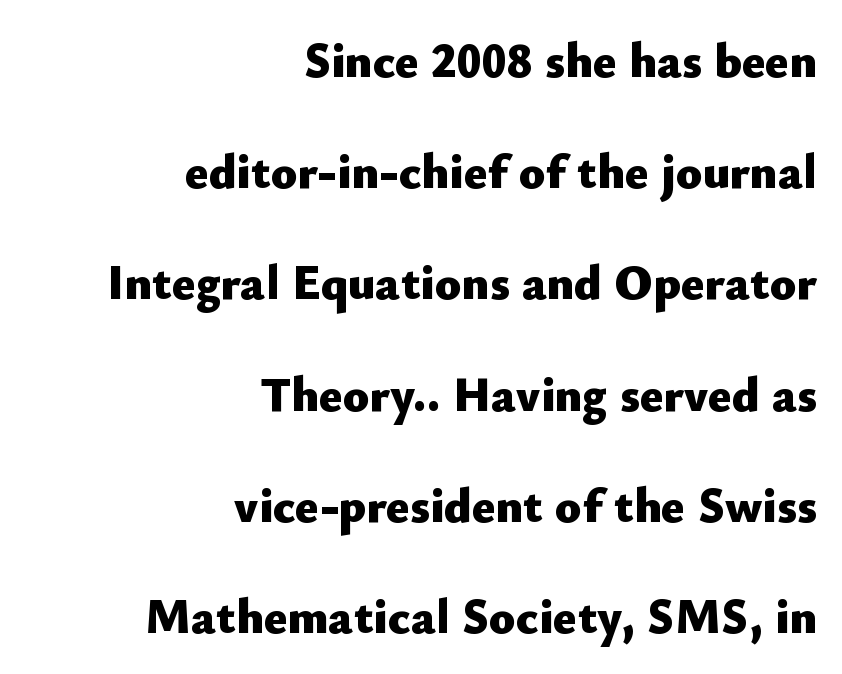
{"serif": "no", "italic": "no", "bold": "yes", "weight": "heavy", "width": "normal", "stroke_contrast": "low", "x_height": "small", "monospaced": "no", "underline": "no", "align": "right", "line_spacing": "loose", "line_spacing_ratio": 2.27, "letter_spacing": "normal", "letter_spacing_em": 0.0, "glyph_px": 49}
